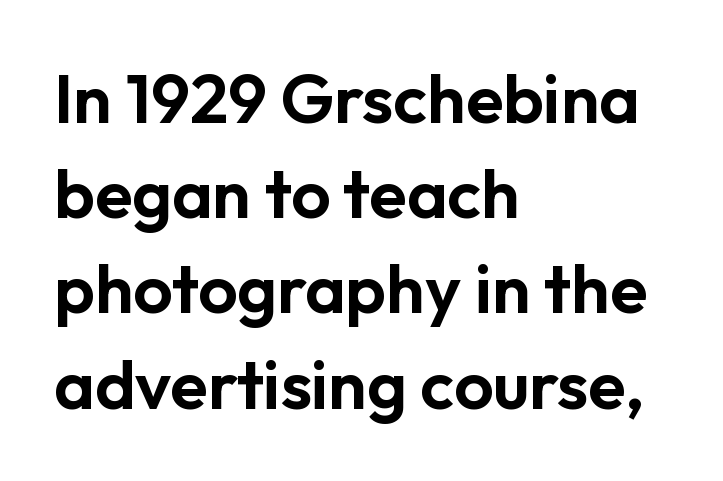
{"serif": "no", "italic": "no", "width": "normal", "stroke_contrast": "low", "x_height": "medium", "monospaced": "no", "underline": "no", "align": "left", "line_spacing": "normal", "line_spacing_ratio": 1.38, "letter_spacing": "normal", "letter_spacing_em": 0.0, "glyph_px": 69}
